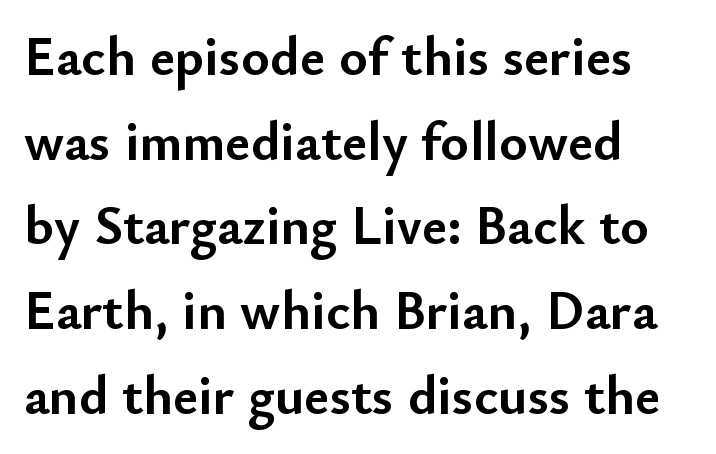
{"serif": "no", "italic": "no", "bold": "yes", "weight": "semibold", "width": "normal", "stroke_contrast": "low", "x_height": "small", "monospaced": "no", "underline": "no", "align": "left", "line_spacing": "normal", "line_spacing_ratio": 1.54, "letter_spacing": "normal", "letter_spacing_em": 0.0, "glyph_px": 55}
